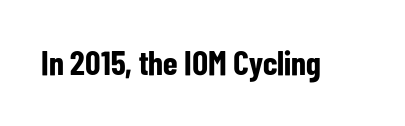
{"serif": "no", "italic": "no", "bold": "yes", "weight": "bold", "width": "condensed", "stroke_contrast": "low", "x_height": "medium", "monospaced": "no", "underline": "no", "letter_spacing": "normal", "letter_spacing_em": 0.0, "glyph_px": 34}
